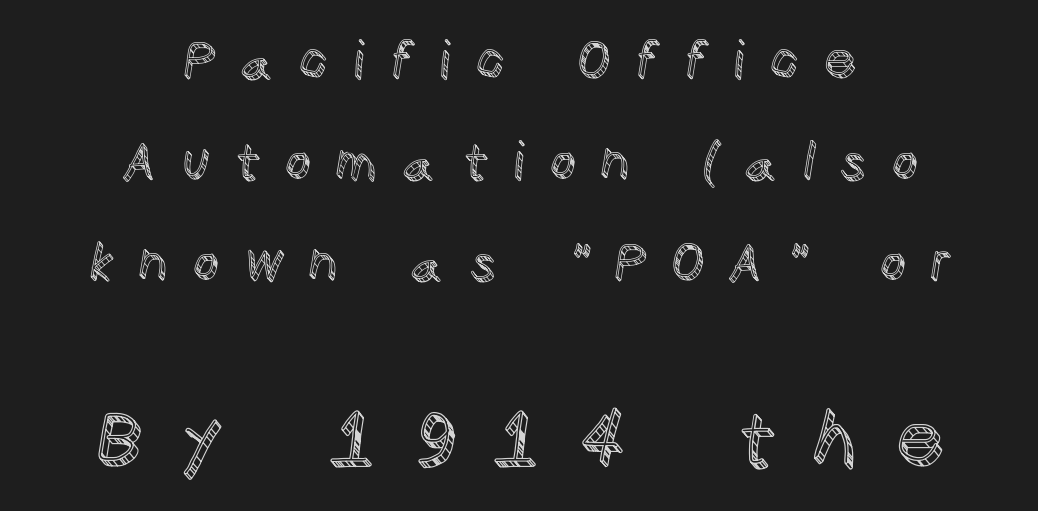
This rendering features lettering with no underline. Successive baselines arrive slowly, with a big drop between each. Line starts and ends both wander, symmetrically. Character size in the trailing block exceeds that of the leading block. Do the characters align in a grid? No, the font is proportional.
